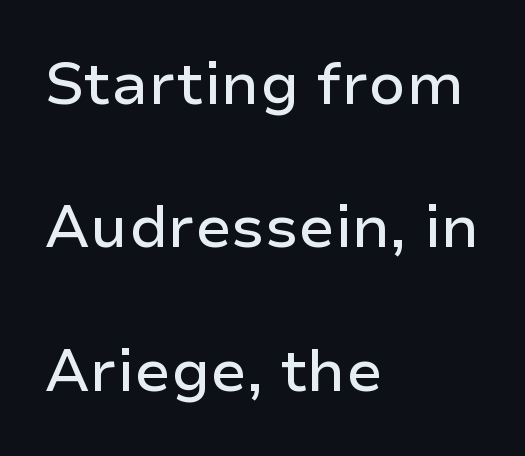
Every stem runs plumb, perpendicular to the baseline. Descenders hang freely into open space. Visually the block forms a straight wall on the left and a jagged coastline on the right. Leading is clearly above the norm, producing a sparse column.
